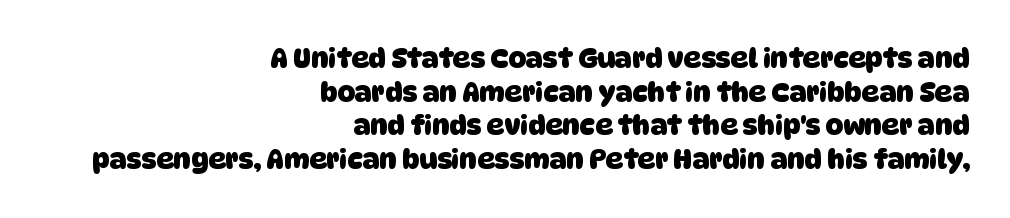
Q: Is the text bold? A: Yes.
Q: Is the text underlined? A: No.
Q: How is the paragraph aligned? A: Right-aligned.
Q: Is the spacing between letters normal or unusually wide? A: Normal.
Q: Is the spacing between lines tight, normal or loose? A: Normal.
